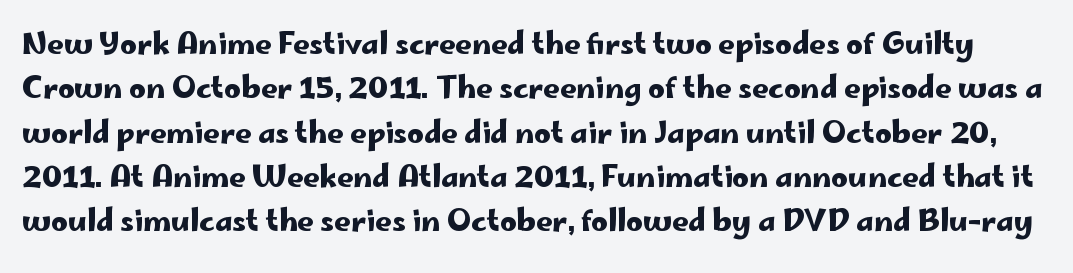
Q: Is the text italic (slanted)? A: No, it is upright.
Q: Is the typeface a serif or a sans-serif typeface? A: Sans-serif.
Q: Is the text underlined? A: No.
Q: Is the spacing between letters normal or unusually wide? A: Normal.
Q: Is the spacing between lines tight, normal or loose? A: Normal.
Q: Width (condensed, normal, or wide)? A: Wide.
Q: Stroke contrast? A: Low.
Q: x-height? A: Small.
Q: Monospaced? A: No.
